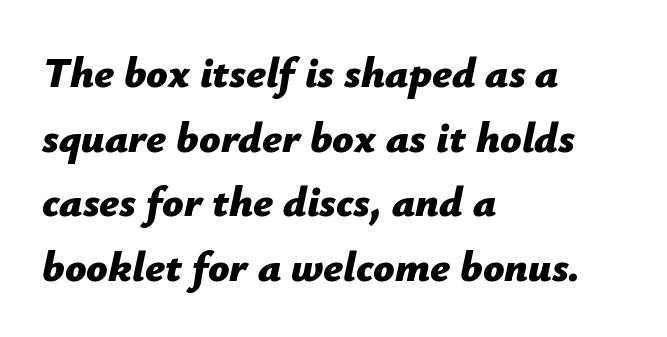
Rows of type keep a routine distance in the vertical direction. This sample uses an oblique cut, with every glyph tilted off the vertical. Bold? Absolutely — the strokes are thick and heavy. The letterforms sit shoulder to shoulder at normal distance. The compositor pushed each line to the left boundary. Think of a printed novel: that variable character pitch is what you see here.
